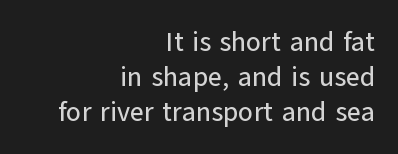
{"italic": "no", "underline": "no", "align": "right", "line_spacing": "normal", "line_spacing_ratio": 1.29, "letter_spacing": "normal", "letter_spacing_em": 0.0, "glyph_px": 27}
